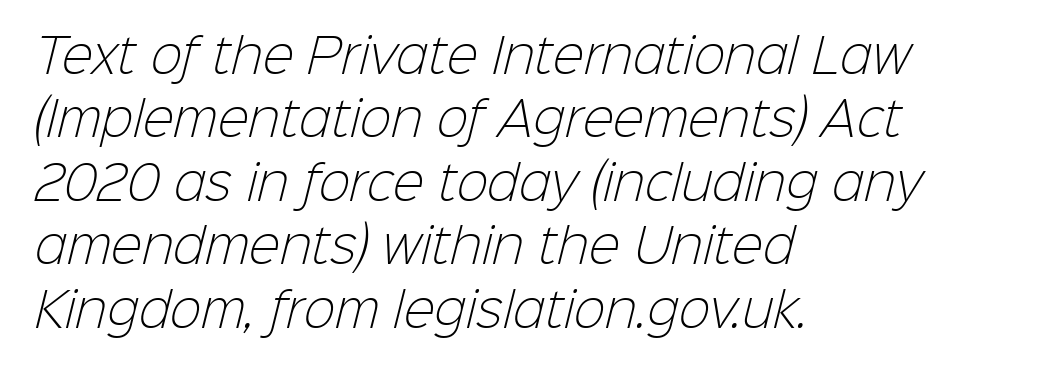
Q: Is the text bold? A: No.
Q: Is the typeface a serif or a sans-serif typeface? A: Sans-serif.
Q: Is the text underlined? A: No.
Q: How is the paragraph aligned? A: Left-aligned.
Q: Is the spacing between letters normal or unusually wide? A: Normal.
Q: Is the spacing between lines tight, normal or loose? A: Normal.
Q: Width (condensed, normal, or wide)? A: Normal.
Q: Stroke contrast? A: Low.
Q: x-height? A: Medium.
Q: Monospaced? A: No.
